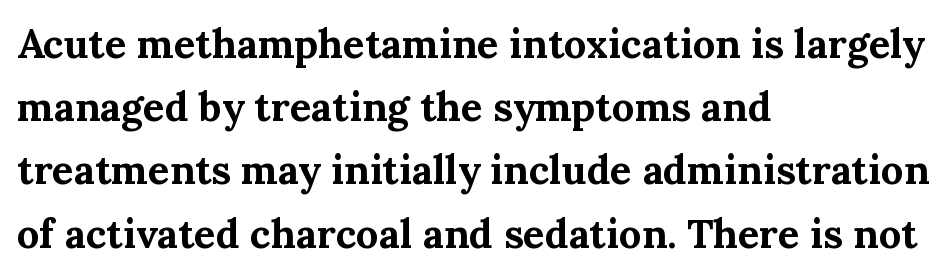
Q: Is the text bold? A: Yes.
Q: Is the text italic (slanted)? A: No, it is upright.
Q: Is the typeface a serif or a sans-serif typeface? A: Serif.
Q: Is the text underlined? A: No.
Q: How is the paragraph aligned? A: Left-aligned.
Q: Is the spacing between letters normal or unusually wide? A: Normal.
Q: Is the spacing between lines tight, normal or loose? A: Normal.
Q: Width (condensed, normal, or wide)? A: Normal.
Q: Stroke contrast? A: Medium.
Q: x-height? A: Medium.
Q: Monospaced? A: No.
